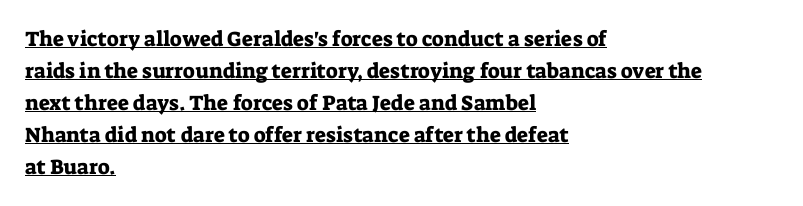
Normally led — the rows are evenly, conventionally spaced. Left-aligned paragraph, ragged on the right. This sample carries an underscore along the baseline area. Quick note: not italic, upright.
